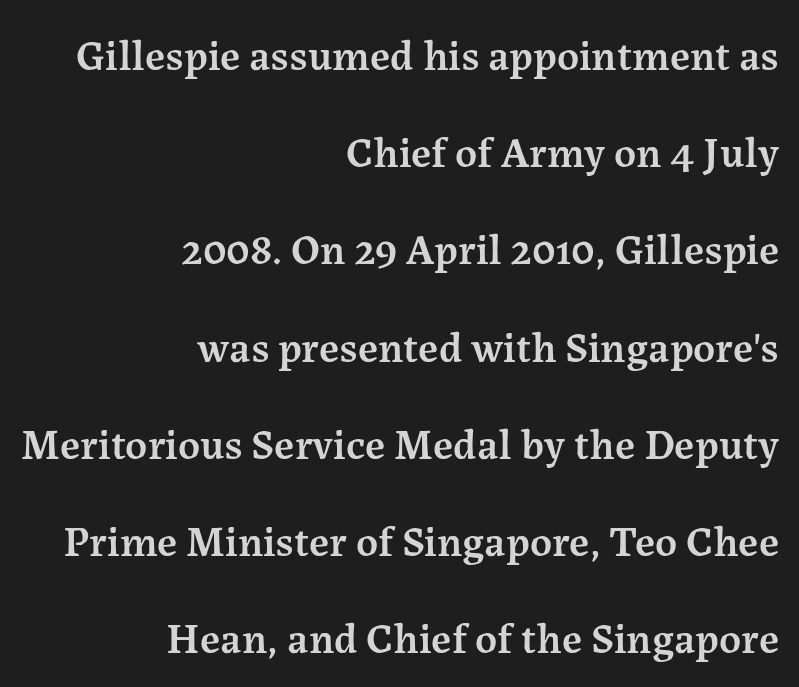
{"serif": "yes", "italic": "no", "bold": "semi", "weight": "semibold", "width": "normal", "stroke_contrast": "medium", "x_height": "medium", "monospaced": "no", "underline": "no", "align": "right", "line_spacing": "loose", "line_spacing_ratio": 2.26, "letter_spacing": "normal", "letter_spacing_em": 0.0, "glyph_px": 43}
